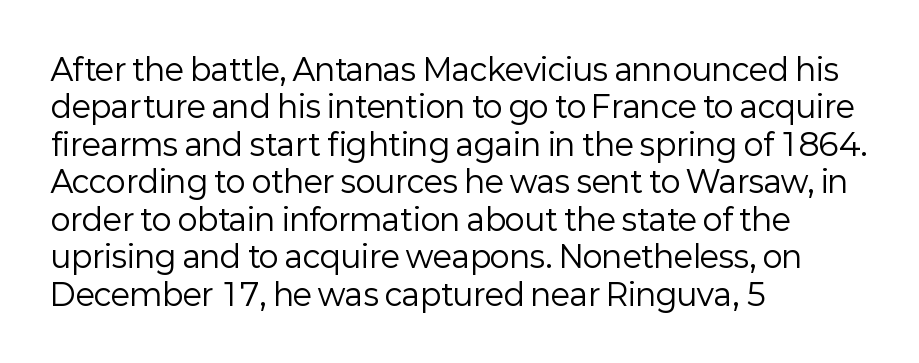
{"serif": "no", "italic": "no", "bold": "no", "weight": "regular", "width": "normal", "stroke_contrast": "low", "x_height": "medium", "monospaced": "no", "underline": "no", "align": "left", "line_spacing": "normal", "line_spacing_ratio": 1.25, "letter_spacing": "normal", "letter_spacing_em": 0.0, "glyph_px": 30}
